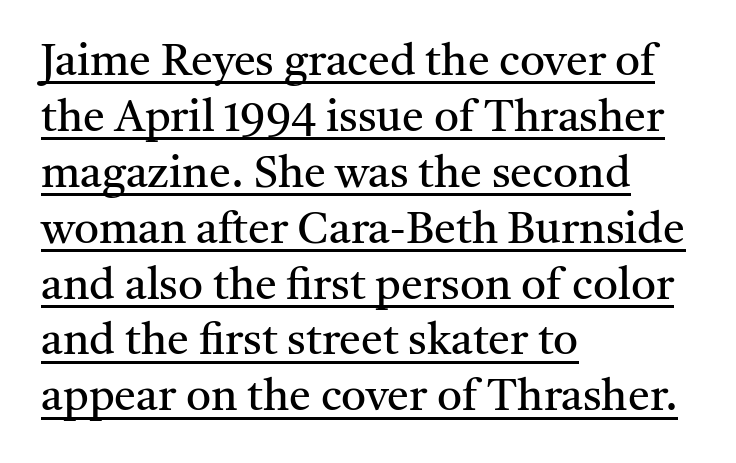
The image shows 44 px regular-weight serif type, upright; set left-aligned, normal line spacing (1.27x), normal letter spacing, underlined; medium stroke contrast and a medium x-height.
